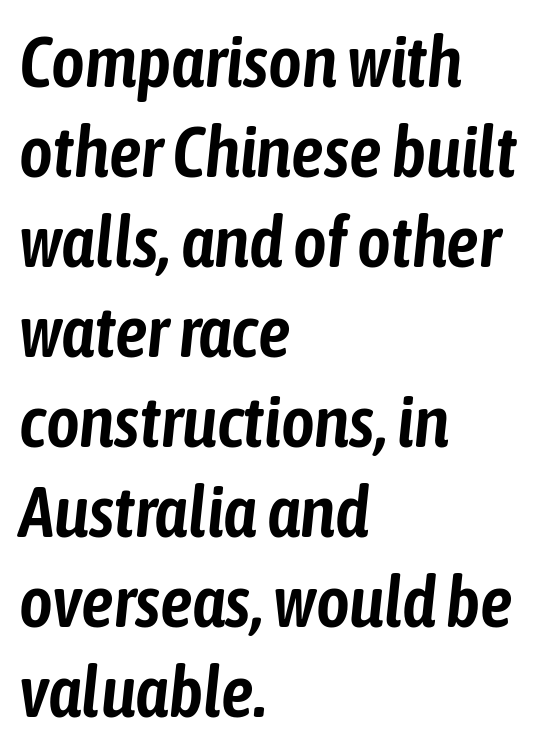
This block has exactly the height ordinary leading produces. Caption: standard tracking, unaltered. Just letters on the line, the space beneath them empty. Is the block centered? No — it sits flush against the left margin.
